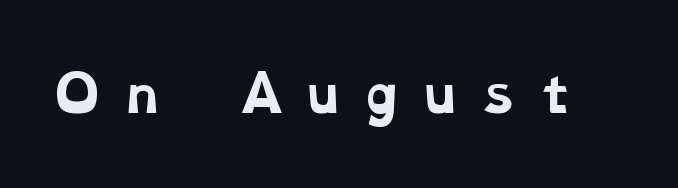
The type is letterspaced generously, with wide tracking. Beneath every word, the page is bare. Is this a fixed-width face? No — the glyphs have proportional, varying widths. Strong, thick strokes mark this as bold type. Small tapered or slab feet sit at the stroke ends, so this counts as serif.
